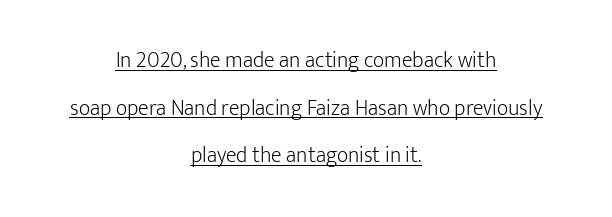
Q: Is the text bold? A: No.
Q: Is the text italic (slanted)? A: No, it is upright.
Q: Is the text underlined? A: Yes.
Q: How is the paragraph aligned? A: Centered.
Q: Is the spacing between letters normal or unusually wide? A: Normal.
Q: Is the spacing between lines tight, normal or loose? A: Loose.
